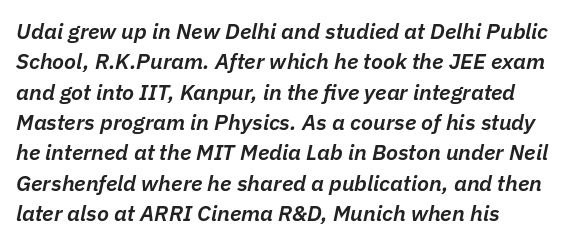
Q: Is the text bold? A: Semi-bold.
Q: Is the text italic (slanted)? A: Yes, it leans right by about 11 degrees.
Q: Is the text underlined? A: No.
Q: How is the paragraph aligned? A: Left-aligned.
Q: Is the spacing between letters normal or unusually wide? A: Normal.
Q: Is the spacing between lines tight, normal or loose? A: Normal.
